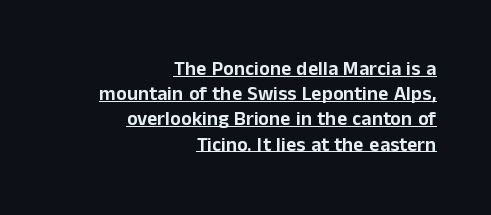
Q: Is the text italic (slanted)? A: No, it is upright.
Q: Is the text underlined? A: Yes.
Q: How is the paragraph aligned? A: Right-aligned.
Q: Is the spacing between letters normal or unusually wide? A: Normal.
Q: Is the spacing between lines tight, normal or loose? A: Normal.
